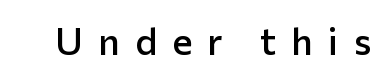
The image shows 38 px semibold sans-serif type, upright; set unusually wide letter spacing (+0.4 em), not underlined; low stroke contrast and a medium x-height.
